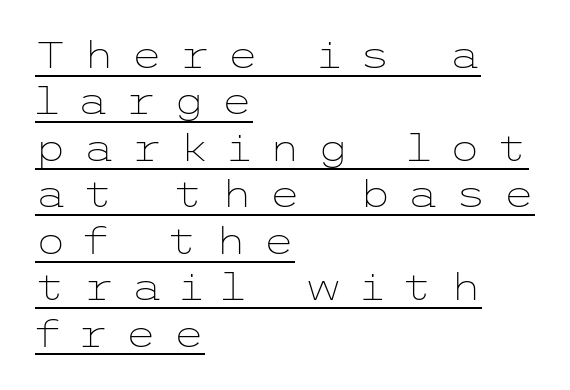
The typesetting does not lean heavy: it is not bold. This is the regular roman posture of the typeface. Line beginnings align vertically; line endings do not. Quick note: underline on.
